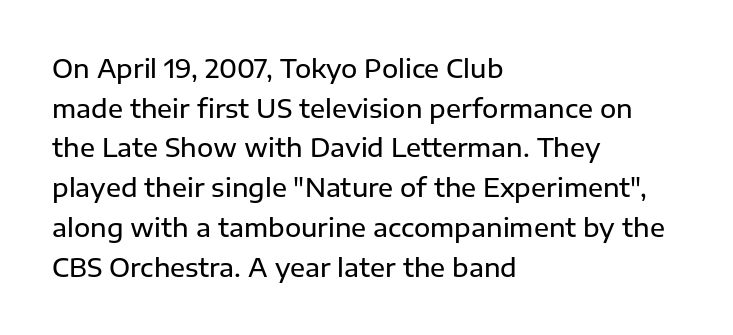
{"italic": "no", "bold": "semi", "underline": "no", "align": "left", "line_spacing": "normal", "line_spacing_ratio": 1.59, "letter_spacing": "normal", "letter_spacing_em": 0.0, "glyph_px": 25}
